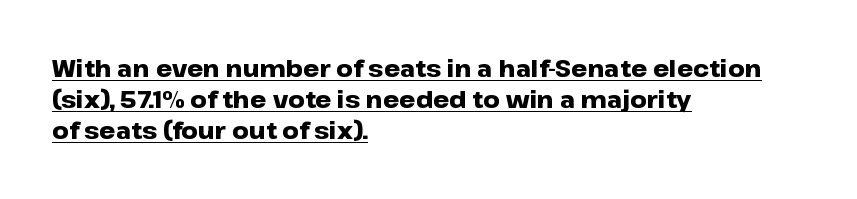
{"italic": "no", "bold": "yes", "underline": "yes", "align": "left", "line_spacing": "normal", "line_spacing_ratio": 1.35, "letter_spacing": "normal", "letter_spacing_em": 0.0, "glyph_px": 23}
